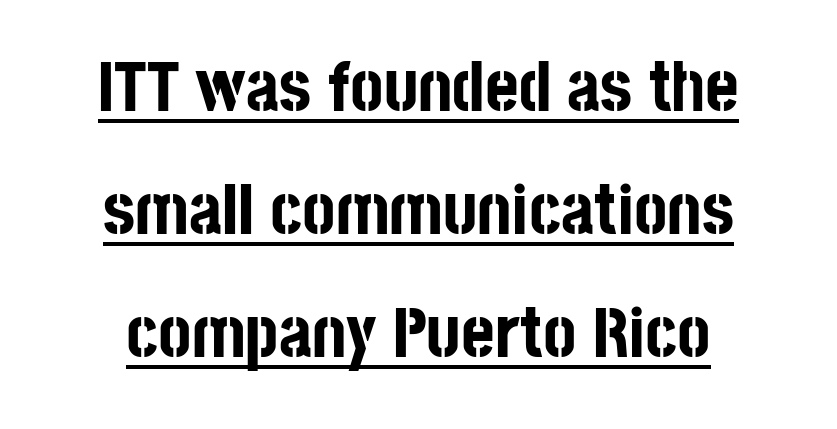
The lines in this sample share a center point and differ in where they start and stop. This sample uses a sans-serif face. Plenty of ink on the page — the face is bold. The rendering keeps characters at their native spacing. A baseline rule has been typeset under these characters.
